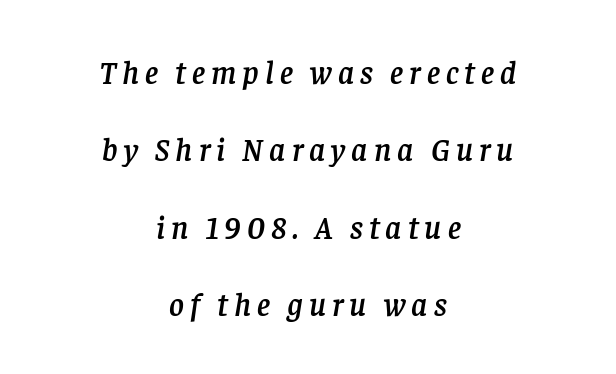
The image shows 32 px serif type, italic (leaning right); set centered, loose line spacing (2.42x), not underlined; low stroke contrast and a large x-height.
